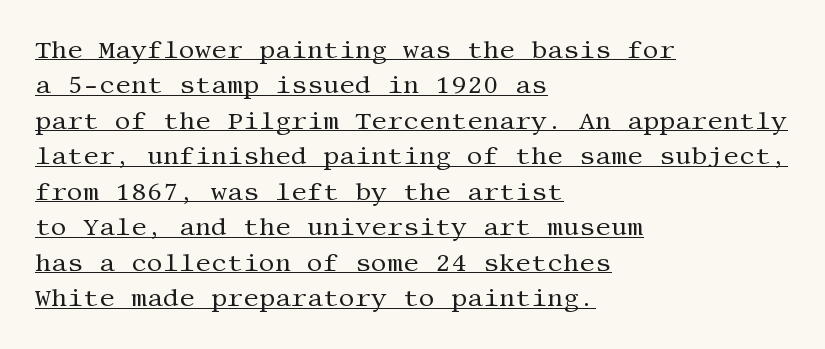
Q: Is the text bold? A: No.
Q: Is the text italic (slanted)? A: No, it is upright.
Q: Is the text underlined? A: Yes.
Q: How is the paragraph aligned? A: Left-aligned.
Q: Is the spacing between letters normal or unusually wide? A: Normal.
Q: Is the spacing between lines tight, normal or loose? A: Normal.
